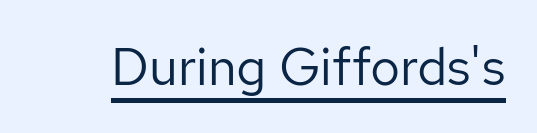
The image shows 52 px regular-weight sans-serif type, upright; set normal letter spacing, underlined; low stroke contrast and a medium x-height.
